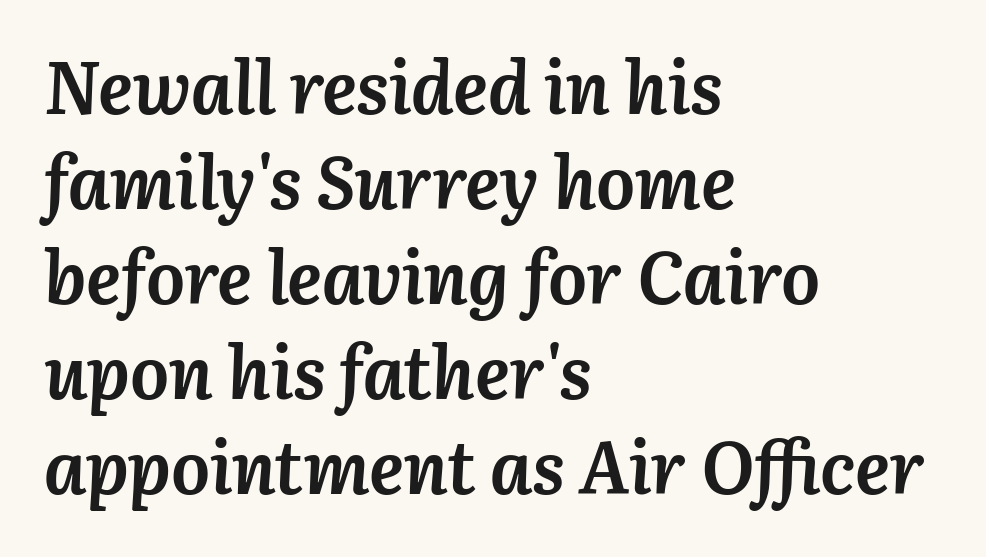
This sample uses an oblique cut, with every glyph tilted off the vertical. This is heavy type, rendered in bold. Character widths vary here, with narrow letters taking less room than wide ones. How are the letters spaced? Ordinarily, with no added tracking. Regarding leading, the lines here are spaced in the standard way. The gap between lines stays unmarked.
